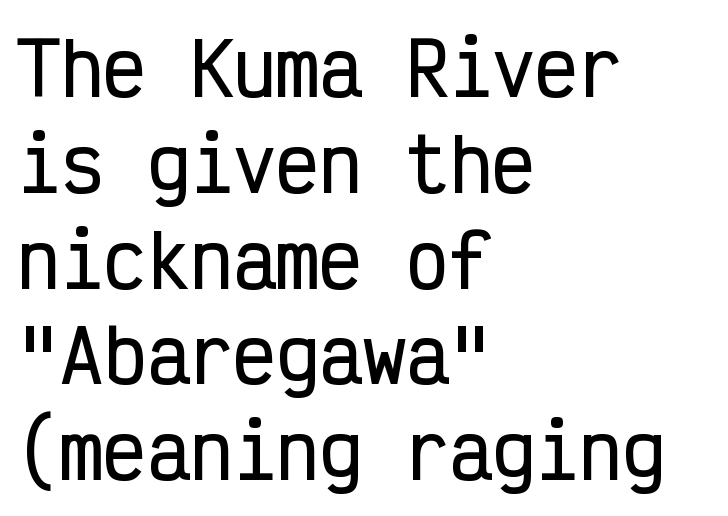
Rule under the text: the space is simply empty. Leftover space on each line is placed entirely after the last word. Look at the tracking — it's just the regular setting, nothing added. The face used here is monospaced, like something from a code editor. The designer left line spacing at the default.
